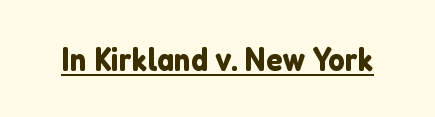
Glance below the letters and you will spot a drawn line. What stands out about the letter spacing? Nothing — it is the standard amount. The face used here is proportionally spaced, like ordinary book or web type. Font category for this specimen: sans-serif. It's the straight-up-and-down kind of type.
